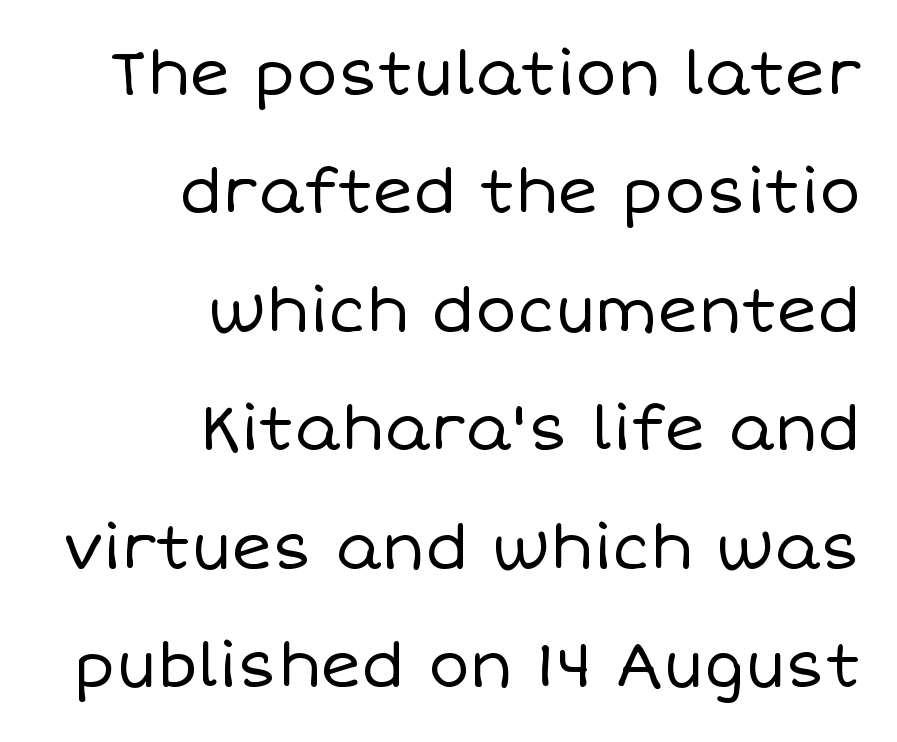
Q: Is the text bold? A: No.
Q: Is the text italic (slanted)? A: No, it is upright.
Q: Is the text underlined? A: No.
Q: How is the paragraph aligned? A: Right-aligned.
Q: Is the spacing between letters normal or unusually wide? A: Normal.
Q: Is the spacing between lines tight, normal or loose? A: Loose.
Q: Width (condensed, normal, or wide)? A: Normal.
Q: Stroke contrast? A: Low.
Q: x-height? A: Large.
Q: Monospaced? A: No.
